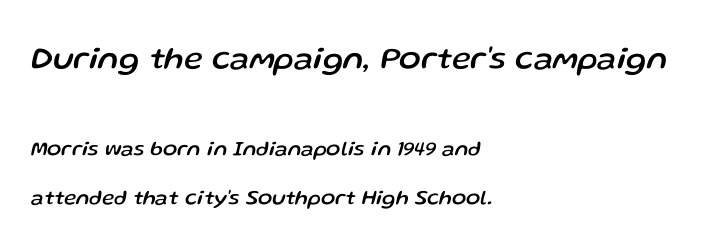
The image shows 32 px text type, italic (leaning right); set left-aligned, loose line spacing (2.32x), normal letter spacing, not underlined; the first (top) block is 1.52x larger; low stroke contrast and a medium x-height.
